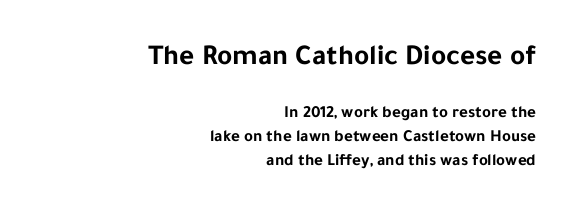
{"serif": "no", "italic": "no", "bold": "yes", "weight": "bold", "width": "normal", "stroke_contrast": "low", "x_height": "medium", "monospaced": "no", "underline": "no", "align": "right", "line_spacing": "normal", "line_spacing_ratio": 1.43, "letter_spacing": "normal", "letter_spacing_em": 0.0, "larger_block": "first", "size_ratio": 1.71, "glyph_px": 29}
